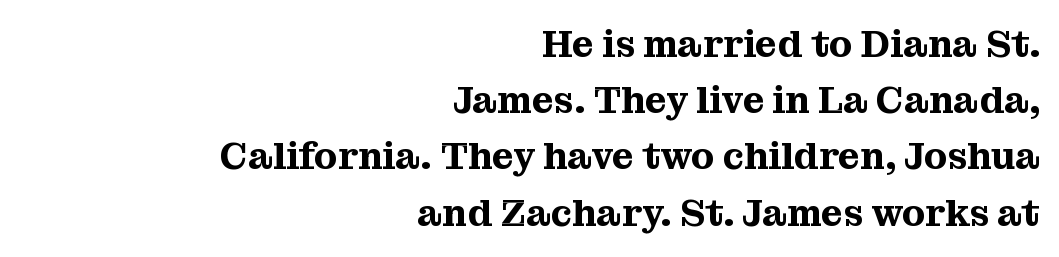
The image shows 38 px serif type, upright; set right-aligned, normal line spacing (1.48x), normal letter spacing, not underlined; medium stroke contrast and a medium x-height.
